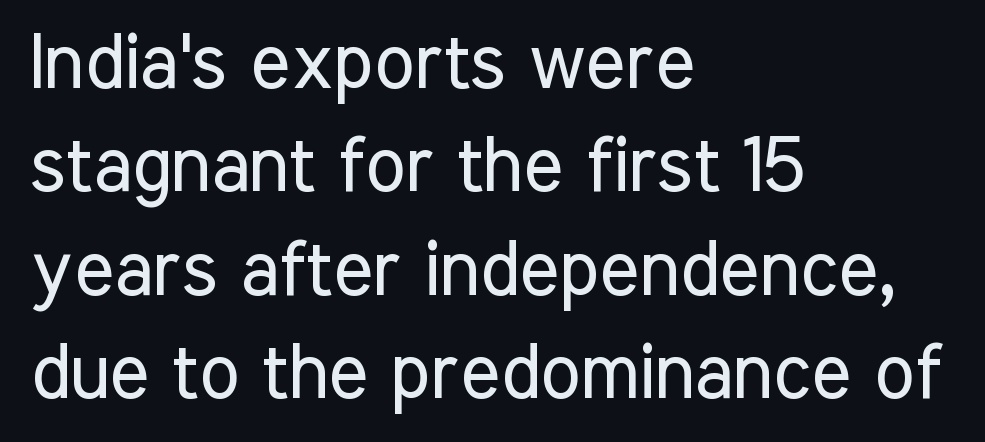
Q: Is the text bold? A: No.
Q: Is the text italic (slanted)? A: No, it is upright.
Q: Is the typeface a serif or a sans-serif typeface? A: Sans-serif.
Q: Is the text underlined? A: No.
Q: How is the paragraph aligned? A: Left-aligned.
Q: Is the spacing between letters normal or unusually wide? A: Normal.
Q: Is the spacing between lines tight, normal or loose? A: Normal.
Q: Width (condensed, normal, or wide)? A: Condensed.
Q: Stroke contrast? A: Low.
Q: x-height? A: Medium.
Q: Monospaced? A: No.
